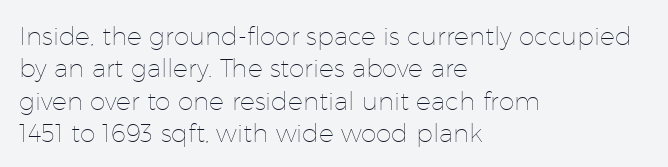
Q: Is the text bold? A: No.
Q: Is the text italic (slanted)? A: No, it is upright.
Q: Is the text underlined? A: No.
Q: How is the paragraph aligned? A: Left-aligned.
Q: Is the spacing between letters normal or unusually wide? A: Normal.
Q: Is the spacing between lines tight, normal or loose? A: Normal.
